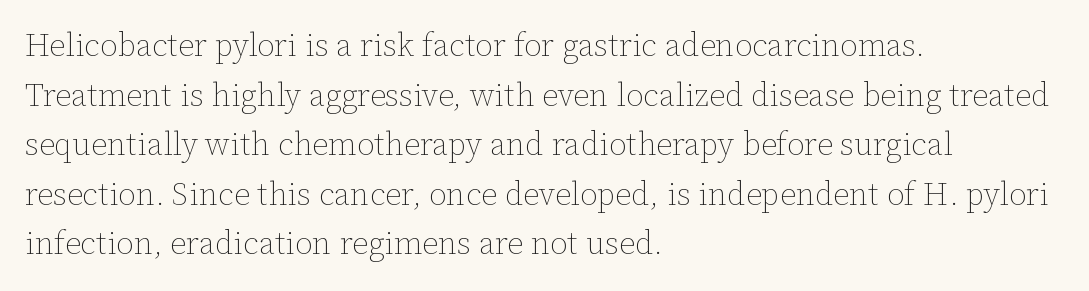
The image shows 32 px thin type, upright; set left-aligned, normal line spacing (1.55x), normal letter spacing, not underlined; low stroke contrast and a medium x-height.
